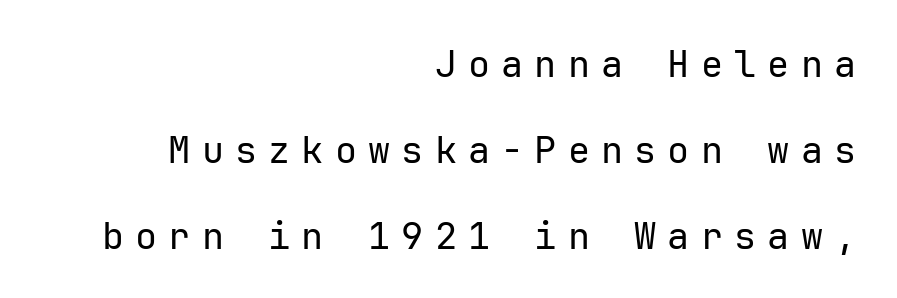
Q: Is the text bold? A: No.
Q: Is the text italic (slanted)? A: No, it is upright.
Q: Is the typeface a serif or a sans-serif typeface? A: Sans-serif.
Q: Is the text underlined? A: No.
Q: How is the paragraph aligned? A: Right-aligned.
Q: Is the spacing between letters normal or unusually wide? A: Unusually wide.
Q: Is the spacing between lines tight, normal or loose? A: Loose.
Q: Width (condensed, normal, or wide)? A: Normal.
Q: Stroke contrast? A: Low.
Q: x-height? A: Medium.
